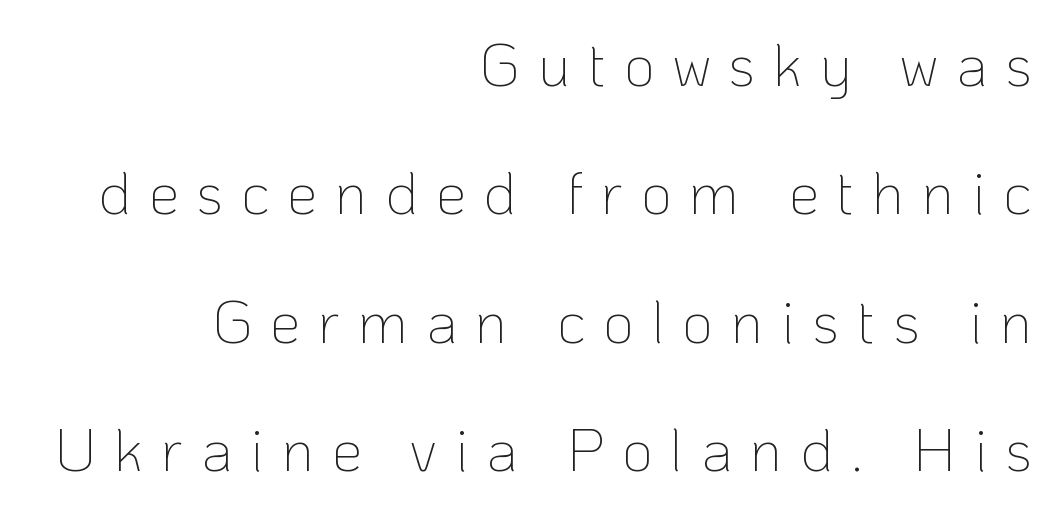
Spacing between characters has been opened up far beyond the box default. The typeface chosen for these lines omits serifs. This sample has the flowing, uneven cadence of proportional lettering. Leftover space on each line is placed entirely before the opening word.
